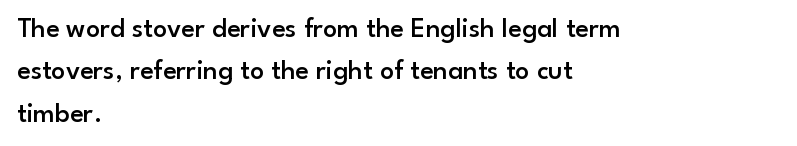
Weight: semibold (demi). Inter-character spacing is left at the font's built-in metrics. A normal amount of white space separates one row of letters from the next. Alignment: flush left.
